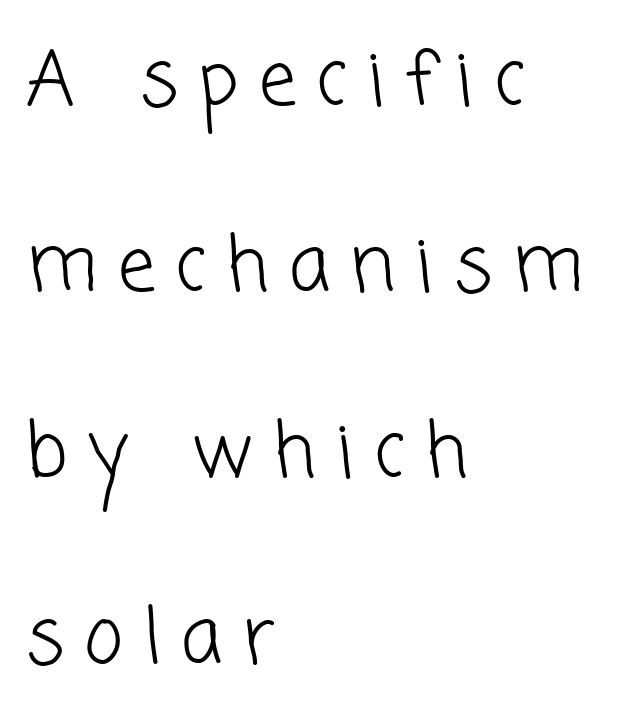
The image shows 75 px light sans-serif type; set left-aligned, loose line spacing (2.48x), unusually wide letter spacing (+0.27 em), not underlined; low stroke contrast and a medium x-height.
